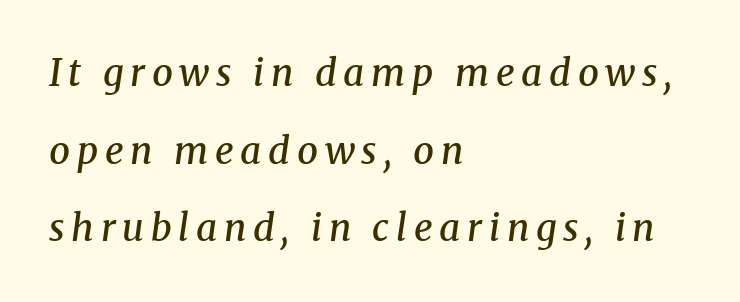
Q: Is the text bold? A: Semi-bold.
Q: Is the text italic (slanted)? A: Yes, it leans right by about 8 degrees.
Q: Is the typeface a serif or a sans-serif typeface? A: Serif.
Q: Is the text underlined? A: No.
Q: How is the paragraph aligned? A: Left-aligned.
Q: Is the spacing between lines tight, normal or loose? A: Loose.
Q: Width (condensed, normal, or wide)? A: Normal.
Q: Stroke contrast? A: Medium.
Q: x-height? A: Medium.
Q: Monospaced? A: No.
